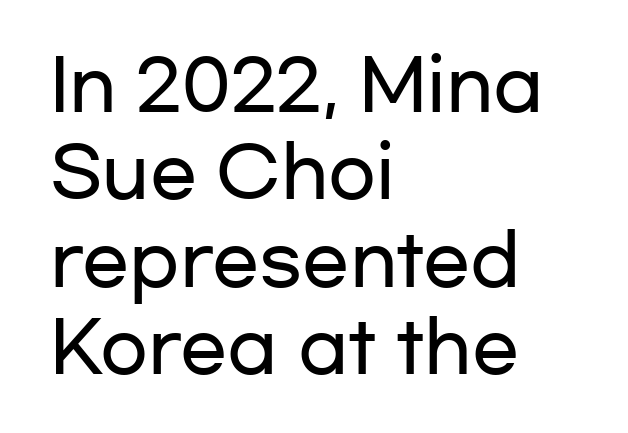
Q: Is the text italic (slanted)? A: No, it is upright.
Q: Is the typeface a serif or a sans-serif typeface? A: Sans-serif.
Q: Is the text underlined? A: No.
Q: How is the paragraph aligned? A: Left-aligned.
Q: Is the spacing between letters normal or unusually wide? A: Normal.
Q: Is the spacing between lines tight, normal or loose? A: Normal.
Q: Width (condensed, normal, or wide)? A: Wide.
Q: Stroke contrast? A: Low.
Q: x-height? A: Medium.
Q: Monospaced? A: No.
